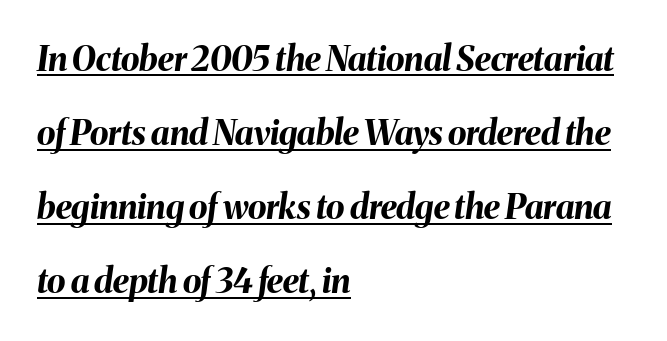
The face used here is proportionally spaced, like ordinary book or web type. A typographer would call this underscored text. You'd pick this weight for a headline — it's a proper bold. Looking at the ascenders, they clearly lean. Which margin do the lines hug? The left one — the right edge is uneven. No extra tracking has been applied to these lines.
